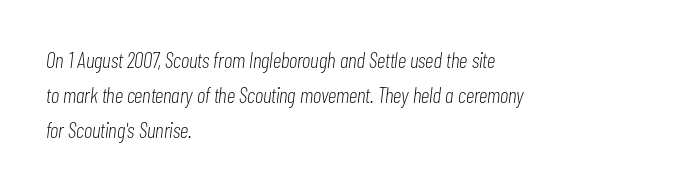
{"italic": "yes", "lean": "right", "slant_degrees": 7, "bold": "no", "underline": "no", "align": "left", "line_spacing": "normal", "line_spacing_ratio": 1.58, "letter_spacing": "normal", "letter_spacing_em": 0.0, "glyph_px": 22}
